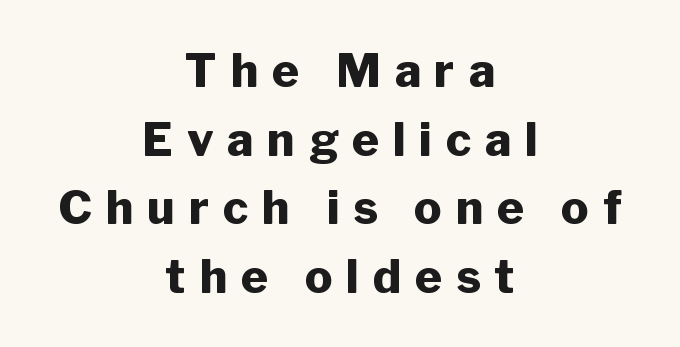
Does the weight exceed regular? Yes, all the way to bold. How are the letters spaced? Widely, with obvious added tracking. The rows are spaced the way most documents space them. A bare baseline throughout the passage. The text block is weighted toward neither margin, spreading evenly from the middle.
